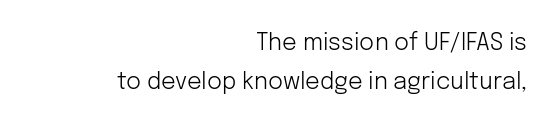
Does extra space separate the letters? No, they use regular spacing. Weight class: somewhere from thin through regular. The designer left line spacing at the default. Plain, unruled lines of type. If you drew a ruler down the right edge, every line would touch it. The lettering holds an erect, upright posture throughout.
